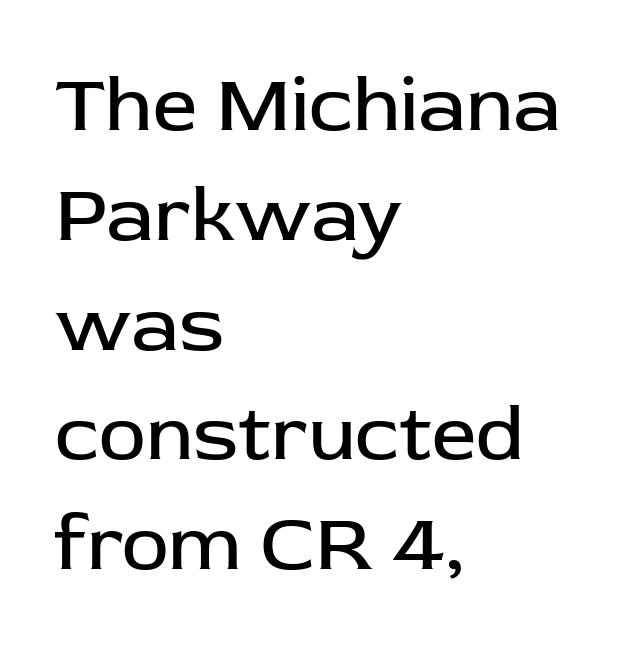
Does the copy run flush right? No — it runs flush left. Looks like regular typesetting: each glyph gets only the width it needs. Italic: no, the glyphs are upright roman. Nobody drew a line under any word here.
